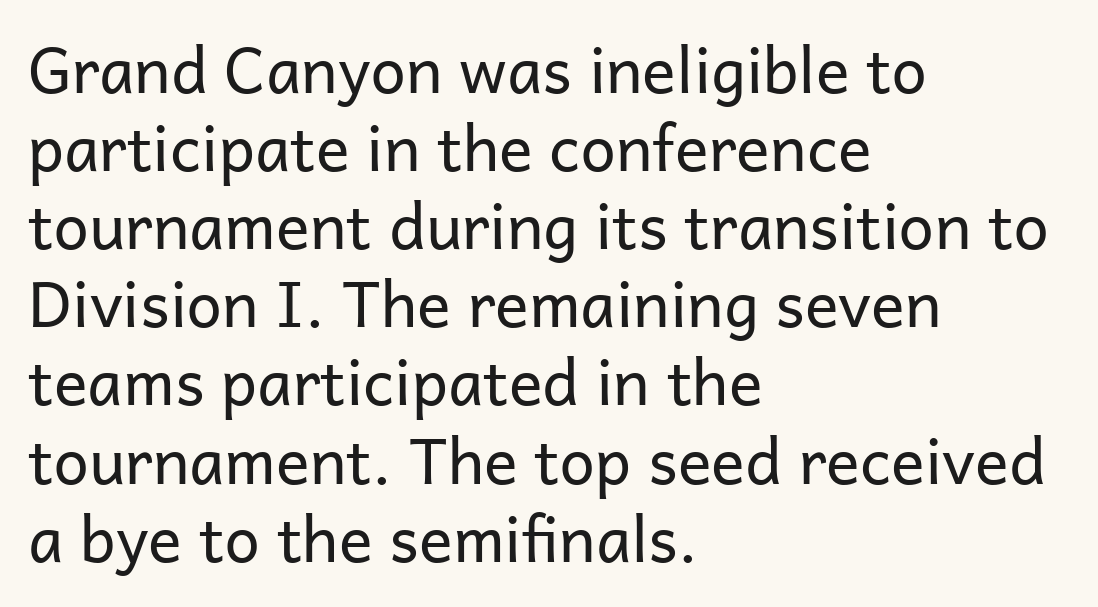
Q: Is the text bold? A: No.
Q: Is the text italic (slanted)? A: No, it is upright.
Q: Is the typeface a serif or a sans-serif typeface? A: Sans-serif.
Q: Is the text underlined? A: No.
Q: How is the paragraph aligned? A: Left-aligned.
Q: Is the spacing between letters normal or unusually wide? A: Normal.
Q: Width (condensed, normal, or wide)? A: Normal.
Q: Stroke contrast? A: Low.
Q: x-height? A: Medium.
Q: Monospaced? A: No.
